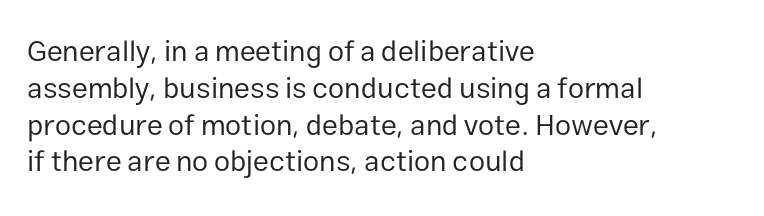
{"serif": "no", "italic": "no", "bold": "no", "weight": "regular", "width": "normal", "stroke_contrast": "low", "x_height": "medium", "monospaced": "no", "underline": "no", "align": "left", "line_spacing": "normal", "line_spacing_ratio": 1.27, "letter_spacing": "normal", "letter_spacing_em": 0.0, "glyph_px": 29}
